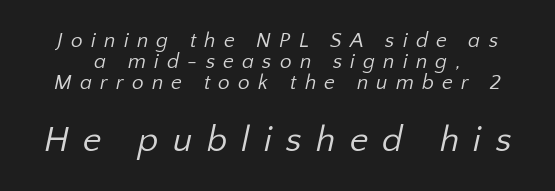
The image shows 36 px regular-weight sans-serif type; set tight line spacing (0.99x), unusually wide letter spacing (+0.39 em), not underlined; the second (bottom) block is 1.71x larger; low stroke contrast and a medium x-height.
